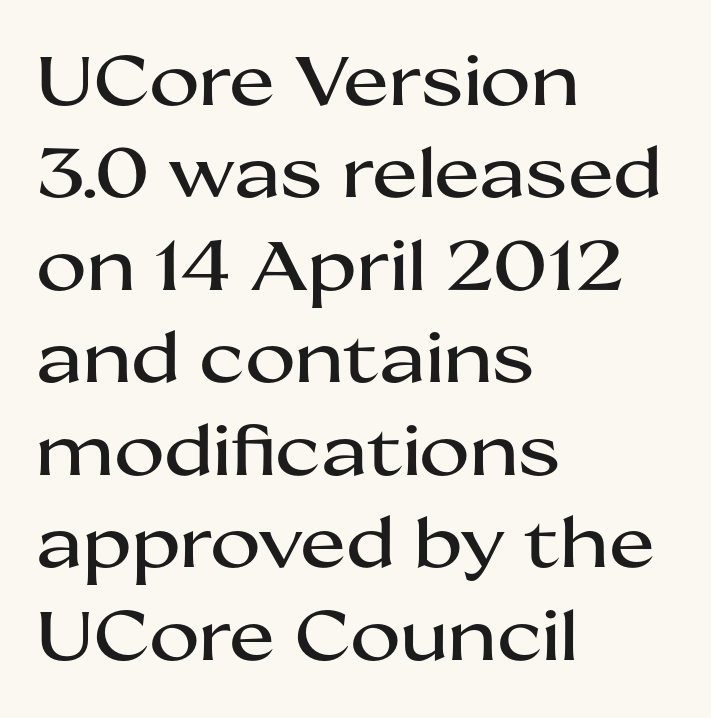
Each line starts at the same left margin while the right side varies. Notice how the stems are strictly vertical — no italics here. Between one letter and the next there's only the usual sliver of space. Varying glyph widths throughout — classic text-font behaviour.
